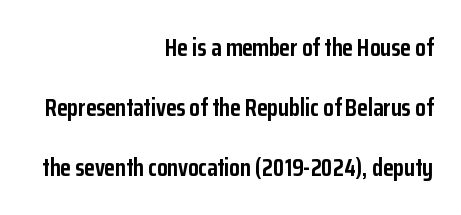
Nope, not italic — everything's standing straight. A typesetter would call this leading open, well beyond the default. Bold? Absolutely — the strokes are thick and heavy. Inter-character spacing is left at the font's built-in metrics. Visually the block forms a straight wall on the right and a jagged coastline on the left. The space directly below the letters is spotless.
